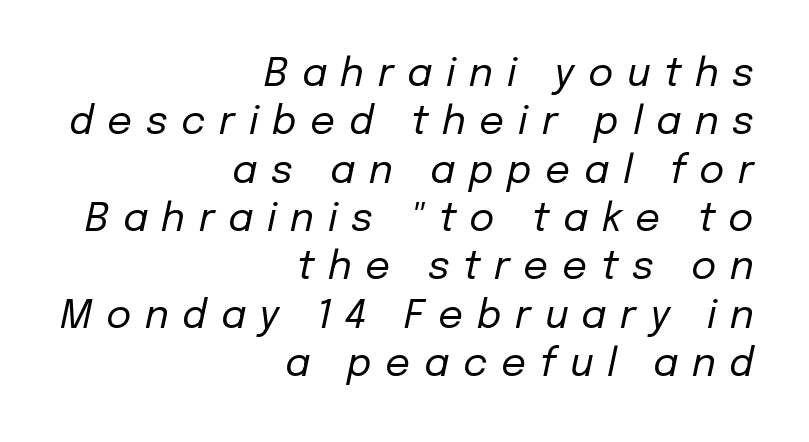
{"italic": "yes", "lean": "right", "slant_degrees": 12, "bold": "no", "weight": "regular", "width": "normal", "stroke_contrast": "low", "x_height": "medium", "monospaced": "no", "underline": "no", "align": "right", "line_spacing_ratio": 1.24, "letter_spacing": "wide", "letter_spacing_em": 0.35, "glyph_px": 39}
